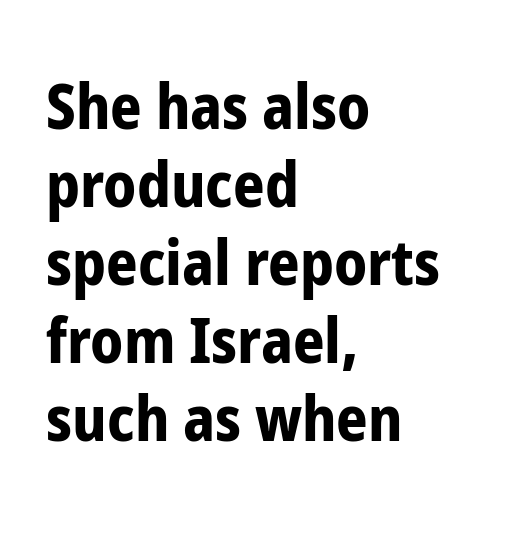
Clear beneath every line of the passage. Spacing verdict: proportional, widths tailored to each character. Is the block centered? No — it sits flush against the left margin. Strong, thick strokes mark this as bold type. The glyphs in this specimen are sans serif.
